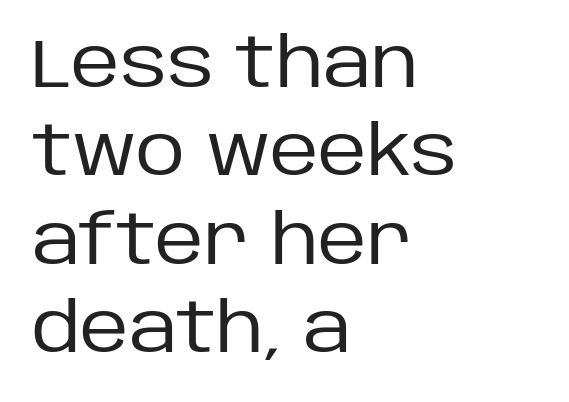
Line beginnings align vertically; line endings do not. The rendering shows plain stroke endings on the letterforms — a sans-serif design. This sample has the flowing, uneven cadence of proportional lettering. The lines sit at an ordinary, default distance from one another. Notice how the stems are strictly vertical — no italics here. The space beneath each line is pristine and unruled.
